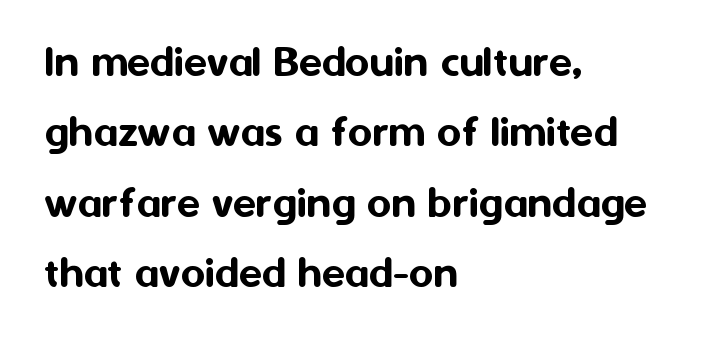
{"serif": "no", "italic": "no", "width": "normal", "stroke_contrast": "medium", "x_height": "medium", "monospaced": "no", "underline": "no", "align": "left", "line_spacing": "normal", "line_spacing_ratio": 1.5, "letter_spacing": "normal", "letter_spacing_em": 0.0, "glyph_px": 47}
